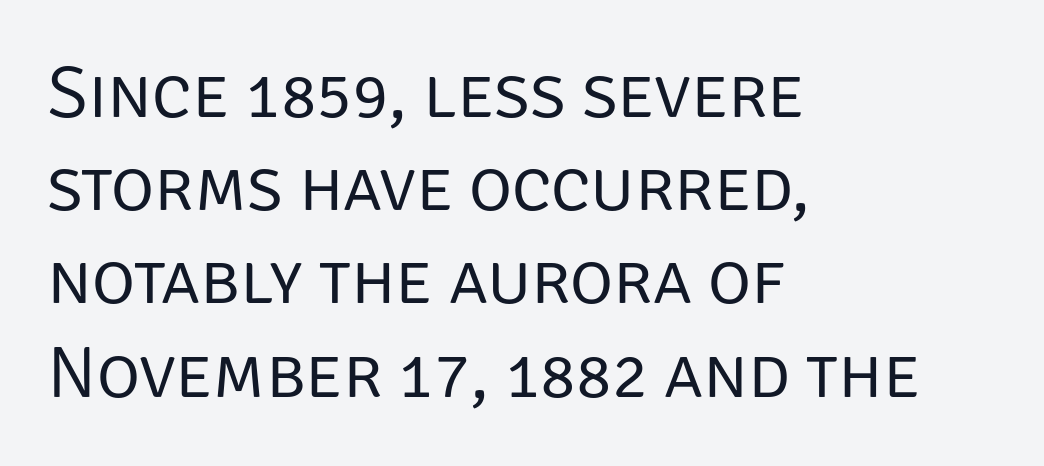
Q: Is the text bold? A: No.
Q: Is the text italic (slanted)? A: No, it is upright.
Q: Is the typeface a serif or a sans-serif typeface? A: Sans-serif.
Q: Is the text underlined? A: No.
Q: How is the paragraph aligned? A: Left-aligned.
Q: Is the spacing between letters normal or unusually wide? A: Normal.
Q: Is the spacing between lines tight, normal or loose? A: Normal.
Q: Width (condensed, normal, or wide)? A: Normal.
Q: Stroke contrast? A: Low.
Q: x-height? A: Large.
Q: Monospaced? A: No.
